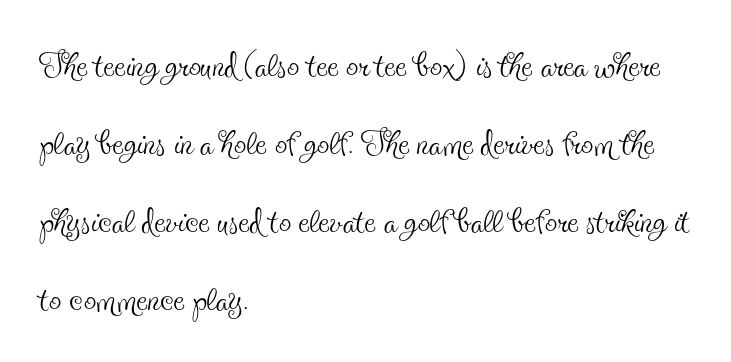
Honestly, the letter spacing is just normal — you wouldn't notice it. This sample keeps an unexceptional amount of space between lines. The setting favours the left margin, as ordinary paragraphs usually do. Typographically, this falls in the serif category.
